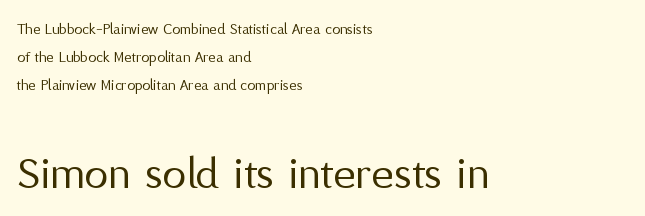
Here the glyphs are tracked normally, forming tight word shapes. Teacher's note: observe the even left margin — that is flush-left alignment. Bold? No — there's no thickening of the strokes. Notice how the stems are strictly vertical — no italics here. Which chunk is bigger? The second one — the bottom block dwarfs the top. The font family rendered here belongs to the sans-serif group.
